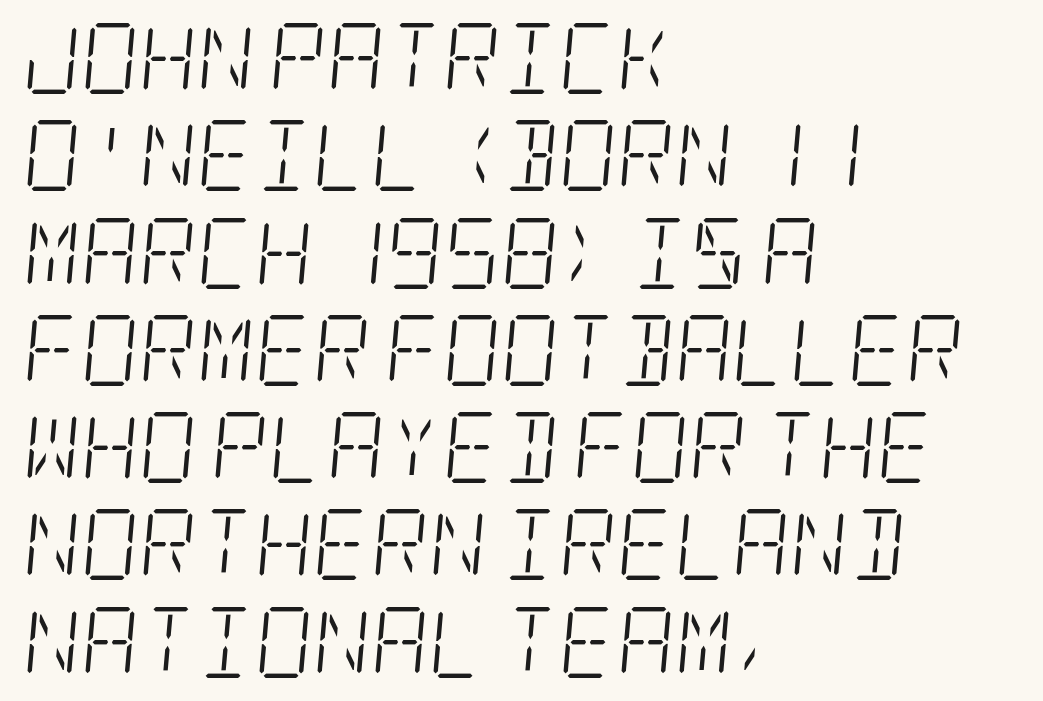
This sample uses an oblique cut, with every glyph tilted off the vertical. The rendering uses a moderate line-height, typical for paragraphs. Stroke terminals: seriffed. Weight class: somewhere from thin through regular. Between one letter and the next there's only the usual sliver of space.
